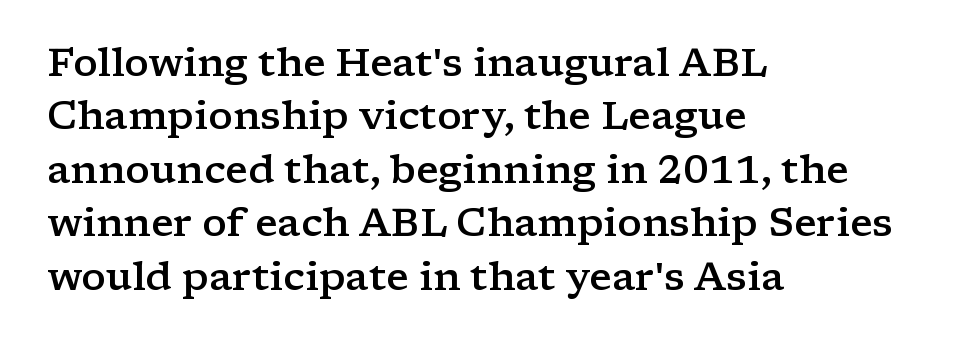
The typesetting leans somewhat heavy: a semibold. A normal amount of white space separates one row of letters from the next. Alignment: flush left. Observe the serifs anchoring each vertical stroke in this sample. Do the letters lean? They stand straight. Observe the ordinary spacing: letters are neighbours, not strangers.
